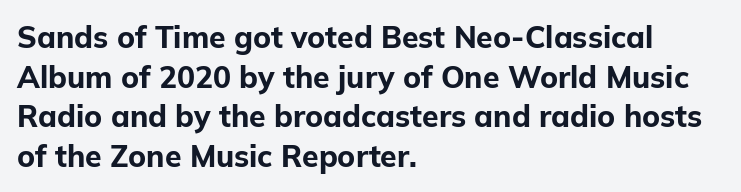
{"serif": "no", "italic": "no", "bold": "yes", "weight": "bold", "width": "normal", "stroke_contrast": "low", "x_height": "medium", "monospaced": "no", "underline": "no", "align": "left", "line_spacing": "normal", "line_spacing_ratio": 1.32, "letter_spacing": "normal", "letter_spacing_em": 0.0, "glyph_px": 30}
